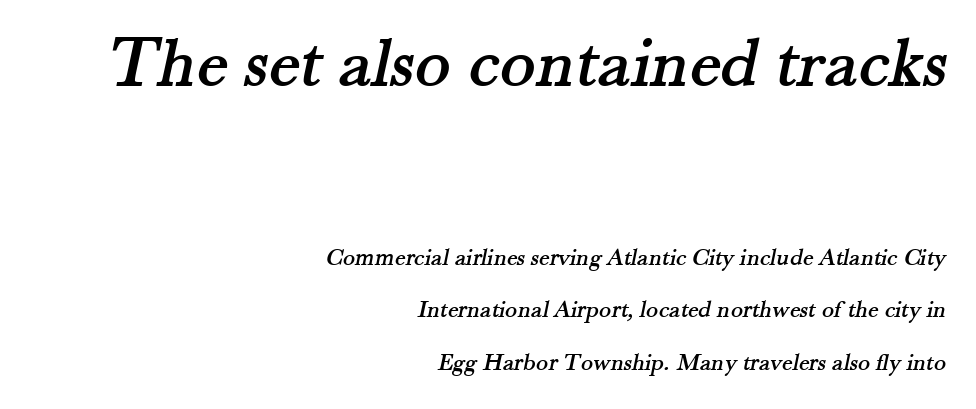
These two chunks differ in scale, with the top chunk taking the larger measure. Does extra space separate the letters? No, they use regular spacing. The face used here is proportionally spaced, like ordinary book or web type. Does the copy run flush right? Yes — the right margin is perfectly even.
